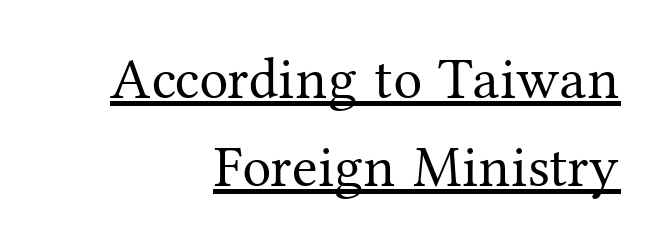
{"serif": "yes", "italic": "no", "bold": "no", "weight": "regular", "width": "normal", "stroke_contrast": "medium", "x_height": "medium", "monospaced": "no", "underline": "yes", "align": "right", "line_spacing": "normal", "line_spacing_ratio": 1.52, "letter_spacing": "normal", "letter_spacing_em": 0.0, "glyph_px": 58}
